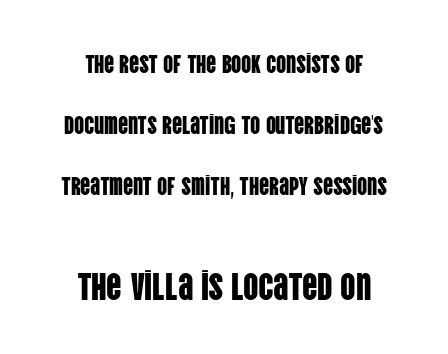
The image shows 38 px condensed sans-serif type, upright; set centered, loose line spacing (2.45x), normal letter spacing, not underlined; the second (bottom) block is 1.52x larger; low stroke contrast and a large x-height.
